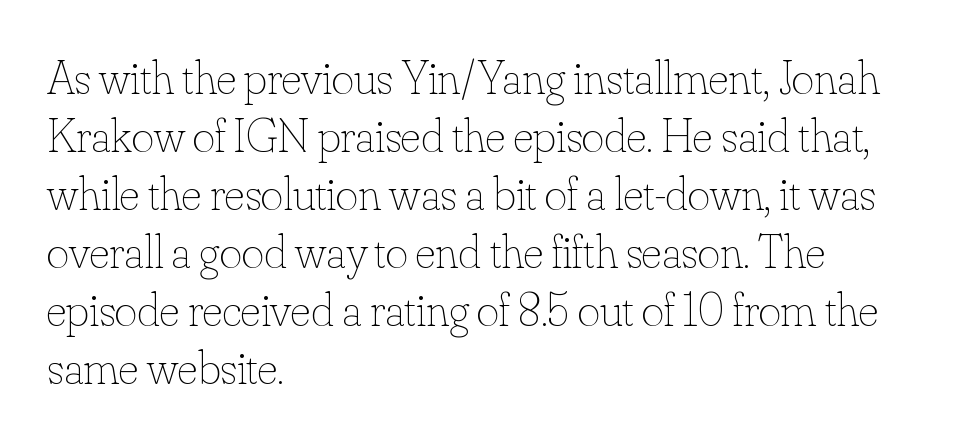
The image shows 48 px thin type, upright; set left-aligned, line spacing 1.21x, normal letter spacing, not underlined; low stroke contrast and a small x-height.
